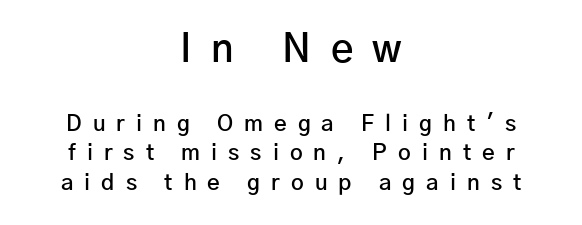
The image shows 39 px semibold sans-serif type, upright; set centered, normal line spacing (1.33x), unusually wide letter spacing (+0.5 em), not underlined; the first (top) block is 1.77x larger; low stroke contrast and a medium x-height.
